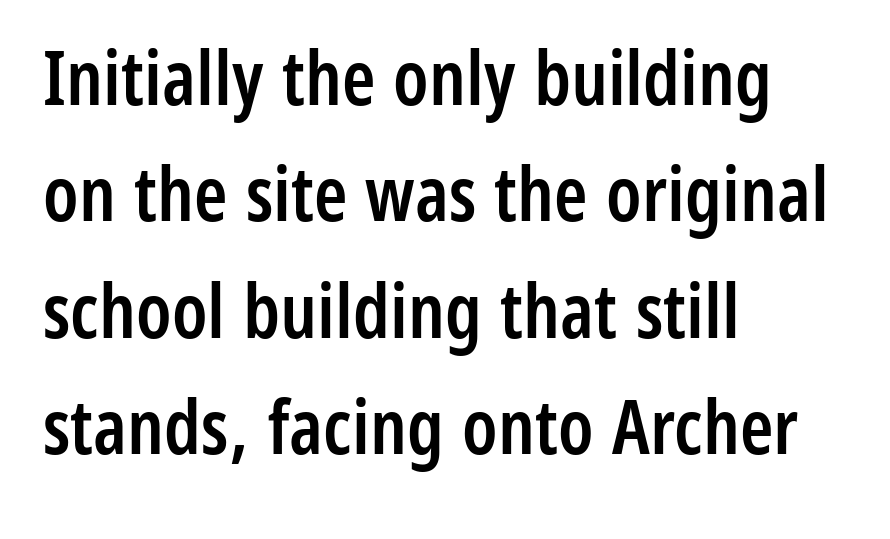
{"serif": "no", "italic": "no", "bold": "semi", "weight": "semibold", "width": "condensed", "stroke_contrast": "low", "x_height": "medium", "monospaced": "no", "underline": "no", "align": "left", "line_spacing": "normal", "line_spacing_ratio": 1.53, "letter_spacing": "normal", "letter_spacing_em": 0.0, "glyph_px": 76}
